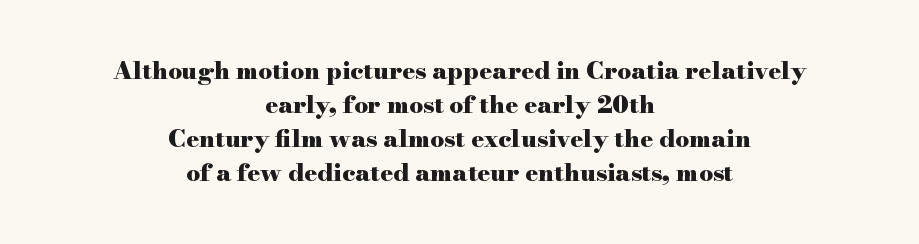
The image shows 24 px bold type, upright; set centered, normal line spacing (1.42x), normal letter spacing, not underlined.
